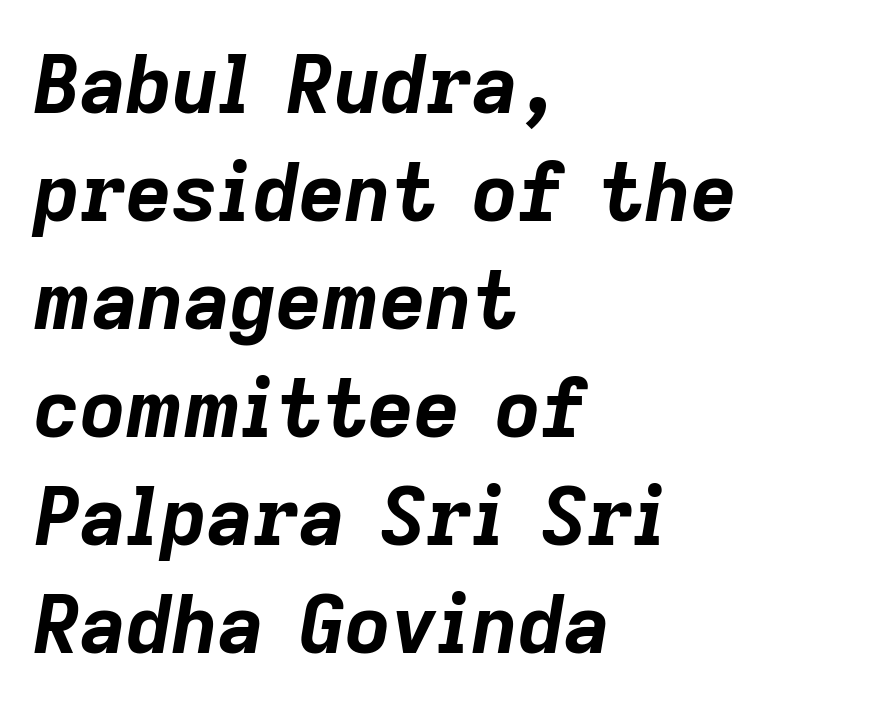
The image shows 80 px bold type, italic (leaning right); set left-aligned, normal line spacing (1.35x), normal letter spacing, not underlined; low stroke contrast and a medium x-height.
